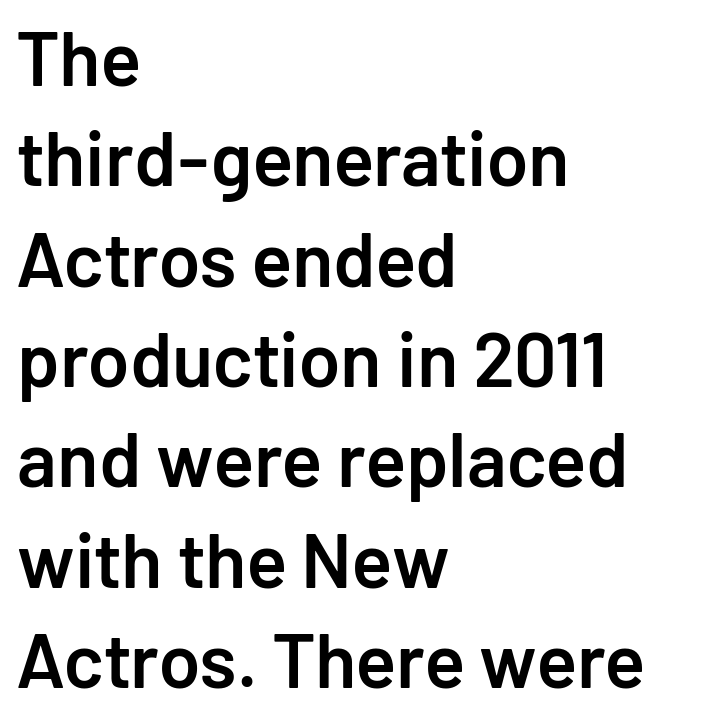
Q: Is the text bold? A: Semi-bold.
Q: Is the text italic (slanted)? A: No, it is upright.
Q: Is the typeface a serif or a sans-serif typeface? A: Sans-serif.
Q: Is the text underlined? A: No.
Q: How is the paragraph aligned? A: Left-aligned.
Q: Is the spacing between letters normal or unusually wide? A: Normal.
Q: Is the spacing between lines tight, normal or loose? A: Normal.
Q: Width (condensed, normal, or wide)? A: Normal.
Q: Stroke contrast? A: Low.
Q: x-height? A: Medium.
Q: Monospaced? A: No.
